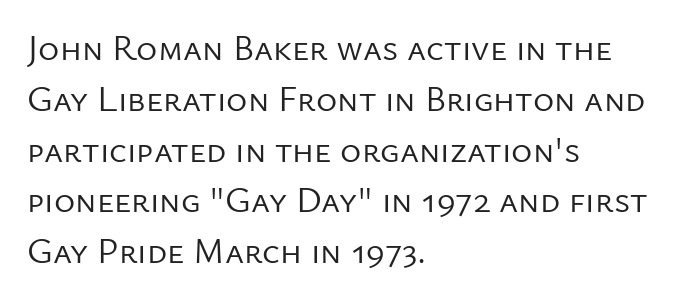
The image shows 36 px regular-weight sans-serif type, upright; set left-aligned, normal line spacing (1.41x), normal letter spacing, not underlined; low stroke contrast and a medium x-height.
